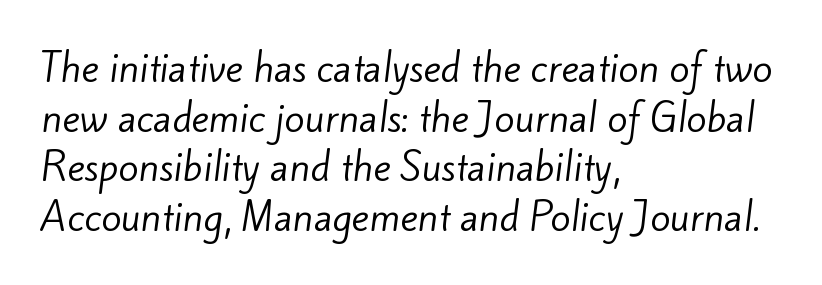
{"serif": "no", "bold": "no", "weight": "regular", "width": "normal", "stroke_contrast": "low", "x_height": "small", "monospaced": "no", "underline": "no", "align": "left", "line_spacing": "normal", "line_spacing_ratio": 1.34, "letter_spacing": "normal", "letter_spacing_em": 0.0, "glyph_px": 37}
